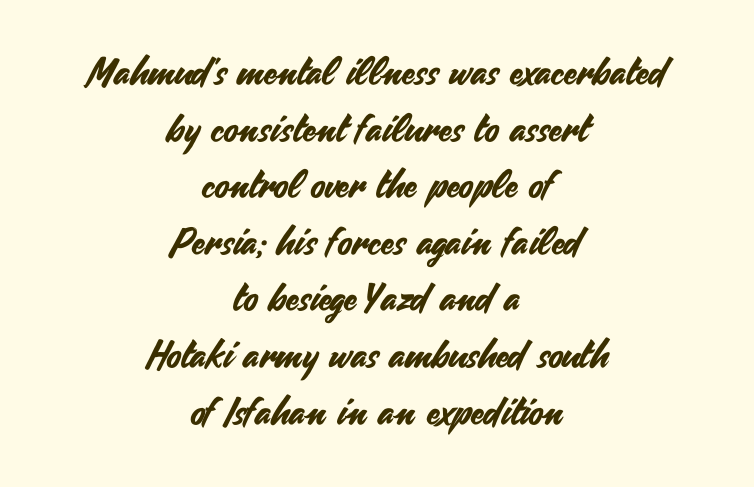
Q: Is the text italic (slanted)? A: Yes.
Q: Is the typeface a serif or a sans-serif typeface? A: Sans-serif.
Q: Is the text underlined? A: No.
Q: How is the paragraph aligned? A: Centered.
Q: Is the spacing between letters normal or unusually wide? A: Normal.
Q: Is the spacing between lines tight, normal or loose? A: Normal.
Q: Width (condensed, normal, or wide)? A: Normal.
Q: Stroke contrast? A: Medium.
Q: x-height? A: Small.
Q: Monospaced? A: No.
